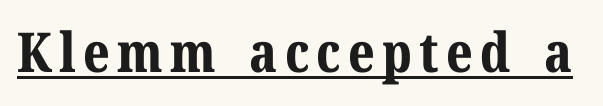
The image shows 55 px bold serif type, upright; set underlined; medium stroke contrast and a medium x-height.
